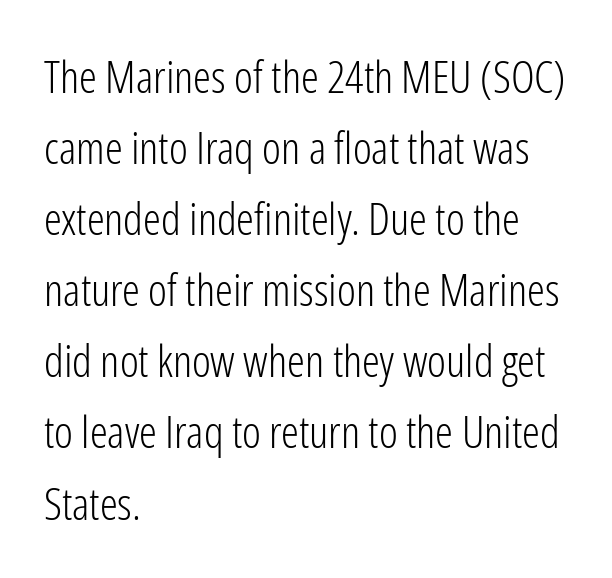
Normally led — the rows are evenly, conventionally spaced. Weight class: somewhere from thin through regular. The passage shown is typeset with a sans-serif family. Honestly, the letter spacing is just normal — you wouldn't notice it. Every character sits straight up, as roman type does.
